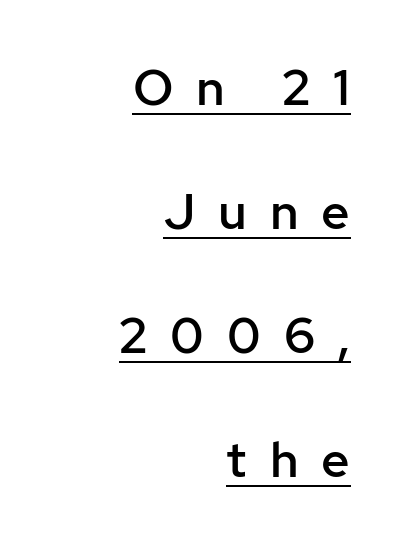
Note the varied advance widths — an 'i' is clearly narrower than an 'm'. Type style note: lacks serifs. Honestly, the rows look like they've been pulled way apart. Is there an underline? Yes — a line sits under the letters. Every character sits straight up, as roman type does. Every row of glyphs terminates at an identical x-position on the right.
